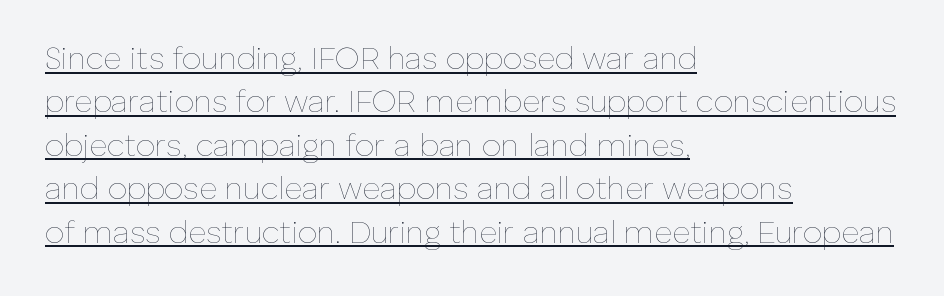
Italic? Not at all — the glyphs are vertical. The rendering uses natural spacing where letterforms have individual widths. Is the block centered? No — it sits flush against the left margin. Characters follow at the spacing the type designer built in. Glance below the letters and you will spot a drawn line. Leading matches the norm, producing a regular column.
